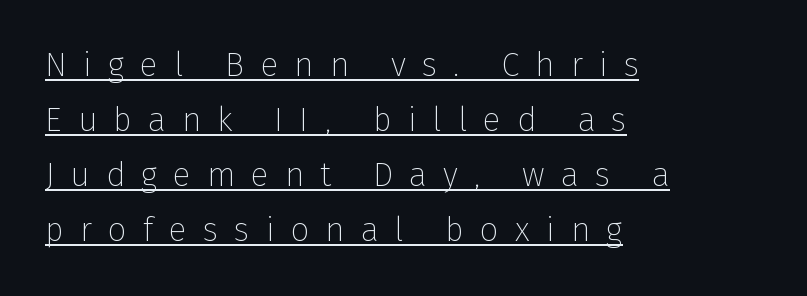
A roman cut, with each character standing at attention. Somebody hit Ctrl+U on this one — the words are underlined. The paragraph shown leans on its left margin. The designer left line spacing at the default.
